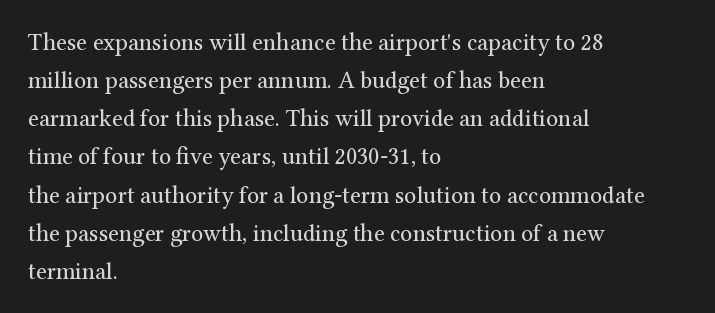
Is there much room between lines? A standard amount, neither cramped nor airy. A roman cut, with each character standing at attention. How are the letters spaced? Ordinarily, with no added tracking. This rendering features lettering with no underline. The paragraph shown leans on its left margin. The weight tops out at a normal text grade.
